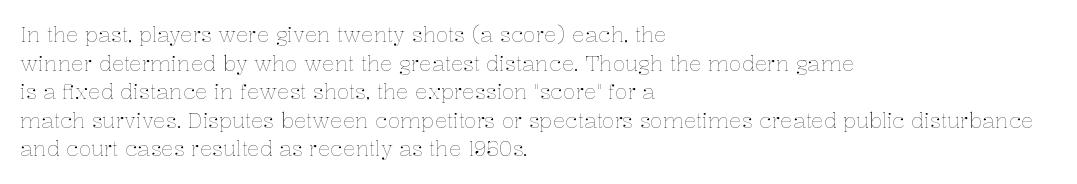
Line beginnings align vertically; line endings do not. Whoever set this chose a conventional vertical rhythm. Stroke mass is kept to a normal reading level or below. Nobody touched the tracking dial on this one.
